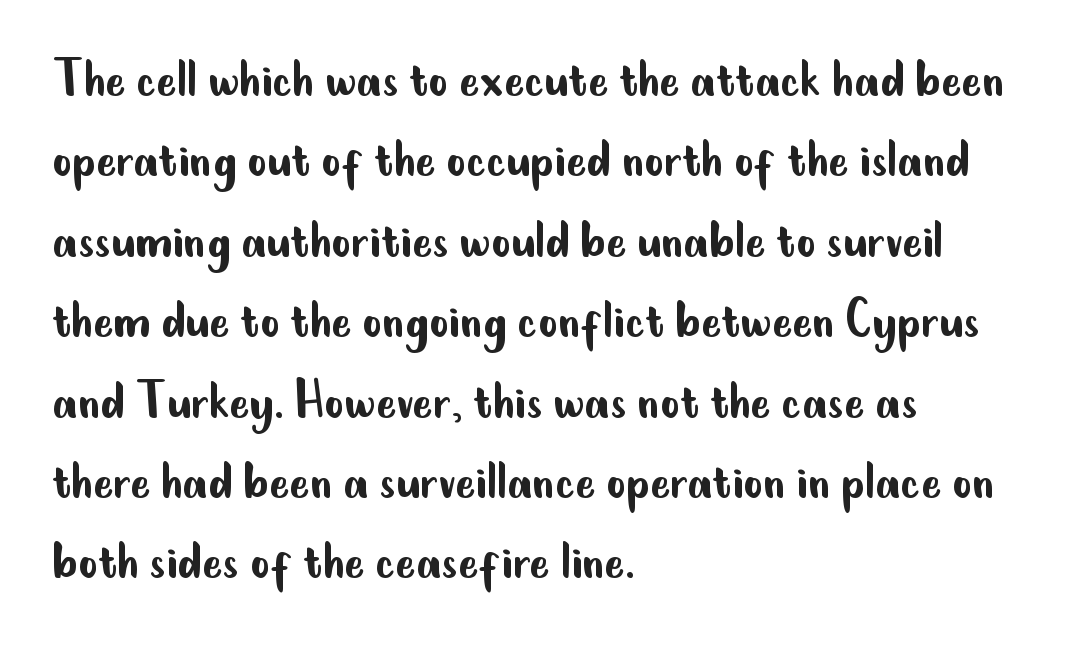
The image shows 60 px regular-weight, condensed sans-serif type, upright; set left-aligned, normal line spacing (1.34x), normal letter spacing, not underlined; low stroke contrast and a small x-height.
